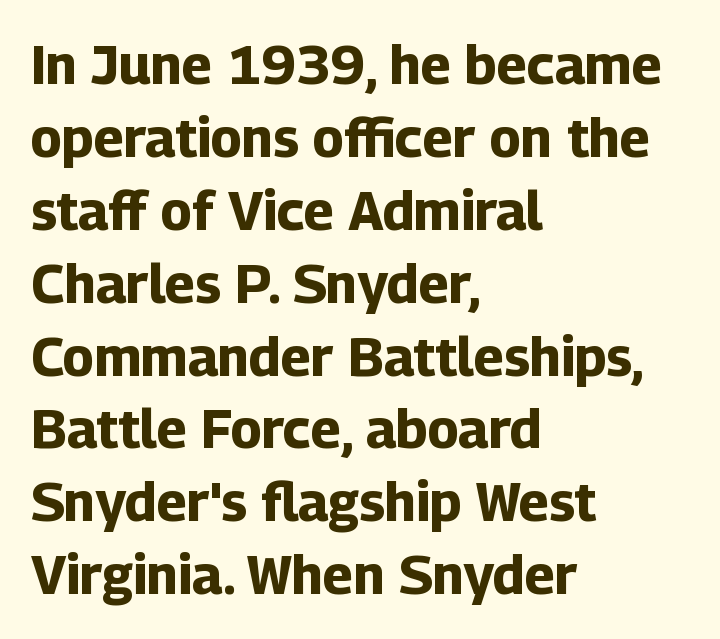
Q: Is the text bold? A: Yes.
Q: Is the text italic (slanted)? A: No, it is upright.
Q: Is the typeface a serif or a sans-serif typeface? A: Sans-serif.
Q: Is the text underlined? A: No.
Q: How is the paragraph aligned? A: Left-aligned.
Q: Is the spacing between letters normal or unusually wide? A: Normal.
Q: Is the spacing between lines tight, normal or loose? A: Normal.
Q: Width (condensed, normal, or wide)? A: Normal.
Q: Stroke contrast? A: Low.
Q: x-height? A: Medium.
Q: Monospaced? A: No.
